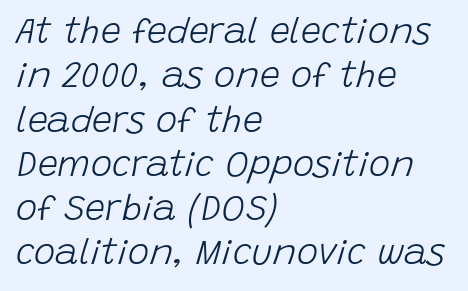
Q: Is the text bold? A: No.
Q: Is the text italic (slanted)? A: Yes, it leans right by about 15 degrees.
Q: Is the text underlined? A: No.
Q: How is the paragraph aligned? A: Left-aligned.
Q: Is the spacing between letters normal or unusually wide? A: Normal.
Q: Width (condensed, normal, or wide)? A: Normal.
Q: Stroke contrast? A: Low.
Q: x-height? A: Large.
Q: Monospaced? A: No.
